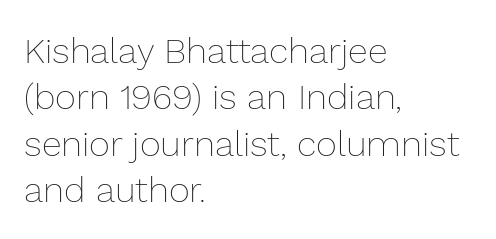
The image shows 36 px thin type, upright; set left-aligned, normal line spacing (1.29x), normal letter spacing, not underlined; low stroke contrast and a medium x-height.
